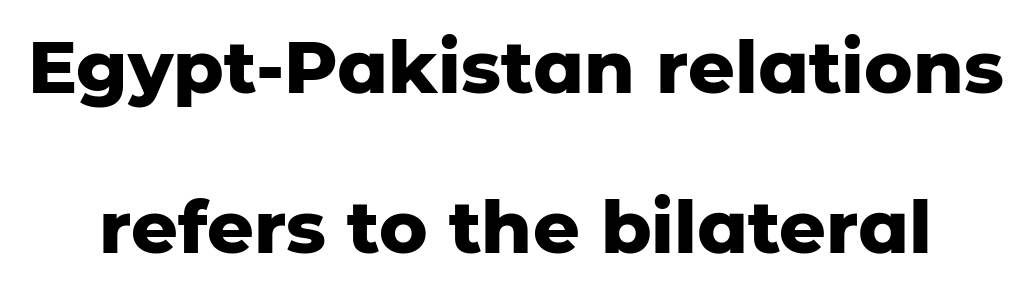
{"serif": "no", "italic": "no", "bold": "yes", "weight": "heavy", "width": "normal", "stroke_contrast": "low", "x_height": "medium", "monospaced": "no", "underline": "no", "line_spacing": "loose", "line_spacing_ratio": 2.19, "letter_spacing": "normal", "letter_spacing_em": 0.0, "glyph_px": 73}
